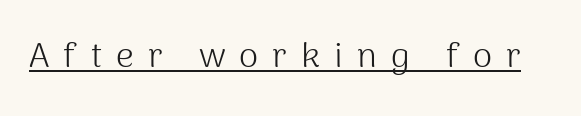
Q: Is the text bold? A: No.
Q: Is the text italic (slanted)? A: No, it is upright.
Q: Is the typeface a serif or a sans-serif typeface? A: Sans-serif.
Q: Is the text underlined? A: Yes.
Q: Is the spacing between letters normal or unusually wide? A: Unusually wide.
Q: Width (condensed, normal, or wide)? A: Normal.
Q: Stroke contrast? A: Medium.
Q: x-height? A: Medium.
Q: Monospaced? A: No.
